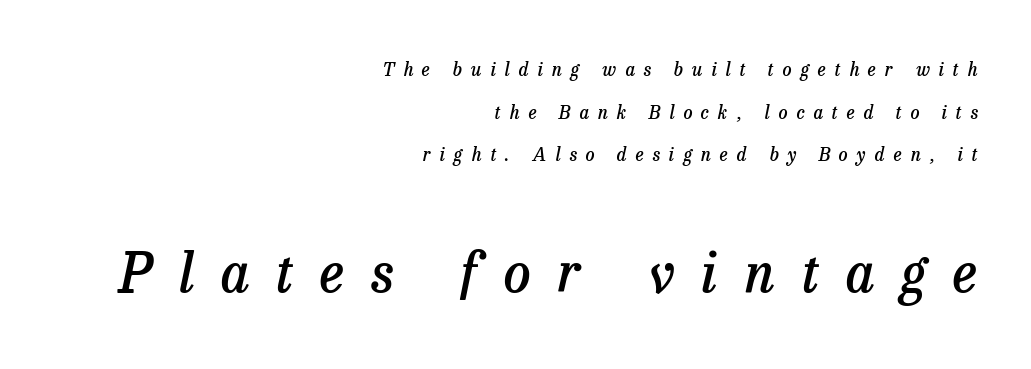
The image shows 54 px semibold serif type, italic (leaning right); set right-aligned, loose line spacing (2.37x), unusually wide letter spacing (+0.5 em), not underlined; the second (bottom) block is 3.0x larger; low stroke contrast and a medium x-height.
